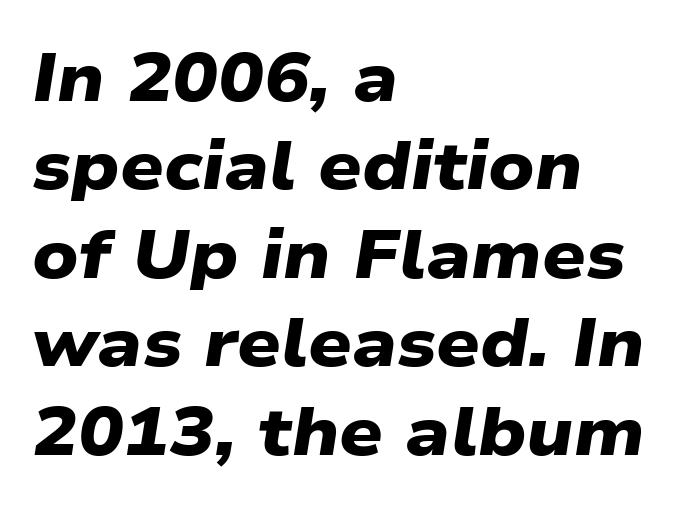
Glance below the letters and you will spot only blank space. Looks like regular typesetting: each glyph gets only the width it needs. Observe the ordinary spacing: letters are neighbours, not strangers. Notice how thick the strokes are: this is what a full bold looks like. Check where the strokes stop: nothing finishes them off — pure sans. Teacher's note: observe the even left margin — that is flush-left alignment.
